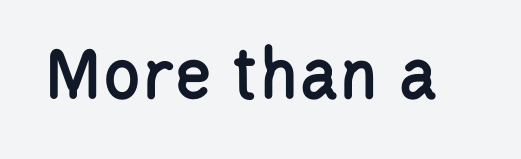
The string is rendered with underlining switched off. Each letter keeps its own natural width here, so spacing adapts to shape. Ordinary non-slanted type is in use. Does the type have serifs? No, each stem ends abruptly. Standard letterfit; no display-style spreading of the glyphs.
